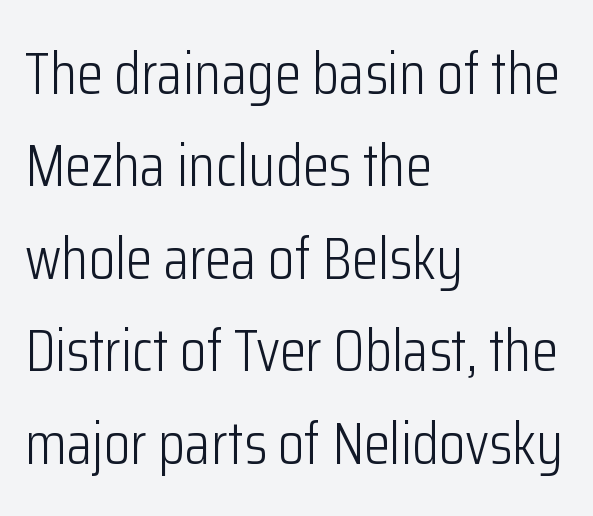
The image shows 60 px light, condensed sans-serif type, upright; set left-aligned, normal line spacing (1.54x), normal letter spacing, not underlined; low stroke contrast and a medium x-height.
